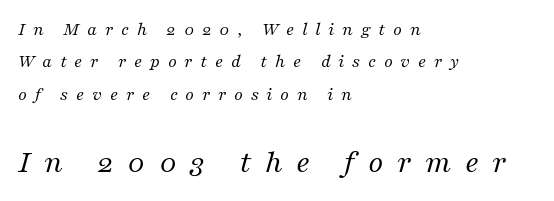
Q: Is the text bold? A: No.
Q: Is the text italic (slanted)? A: Yes, it leans right by about 16 degrees.
Q: Is the typeface a serif or a sans-serif typeface? A: Serif.
Q: Is the text underlined? A: No.
Q: How is the paragraph aligned? A: Left-aligned.
Q: Is the spacing between letters normal or unusually wide? A: Unusually wide.
Q: Which block of text is set in a larger size, the first (top) or the second (bottom)? A: The second (bottom) one.
Q: Width (condensed, normal, or wide)? A: Normal.
Q: Stroke contrast? A: Medium.
Q: x-height? A: Medium.
Q: Monospaced? A: No.
